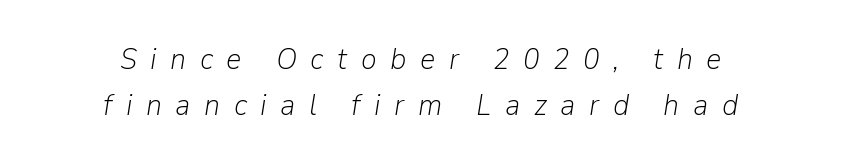
The image shows 30 px light type, italic (leaning right); set centered, normal line spacing (1.53x), unusually wide letter spacing (+0.45 em), not underlined; low stroke contrast and a medium x-height.
